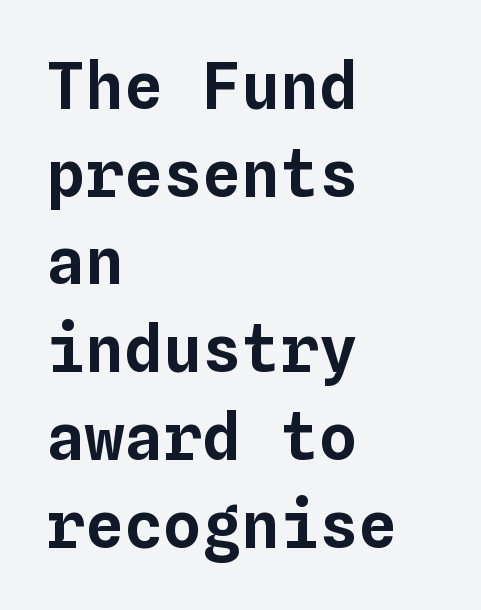
The image shows 65 px text type, upright, monospaced; set left-aligned, normal line spacing (1.35x), normal letter spacing, not underlined; low stroke contrast and a medium x-height.
